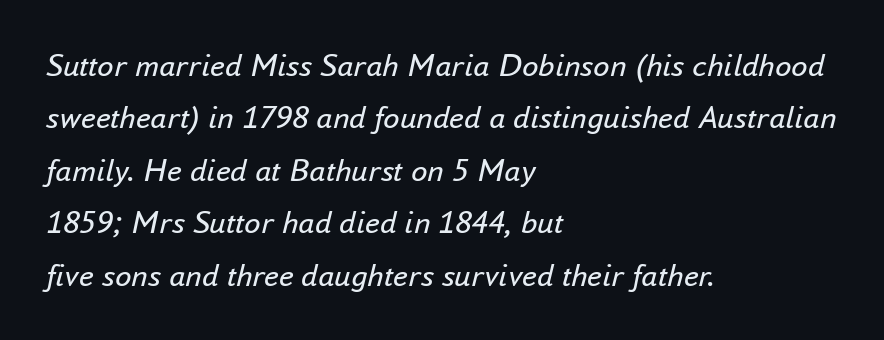
Does the leading feel generous? No, just average. Observe the ordinary spacing: letters are neighbours, not strangers. The glyphs look as if they've been sheared to an angle. The strokes carry an ordinary text weight at most. The passage shown is typed in a proportional face where columns would drift.
